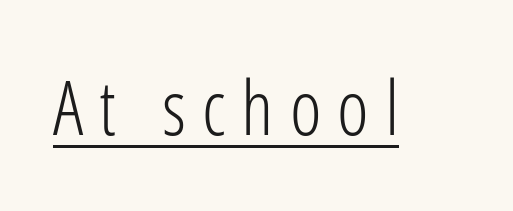
{"serif": "no", "italic": "no", "bold": "no", "weight": "light", "width": "condensed", "stroke_contrast": "low", "x_height": "medium", "monospaced": "no", "underline": "yes", "letter_spacing": "wide", "letter_spacing_em": 0.21, "glyph_px": 76}
